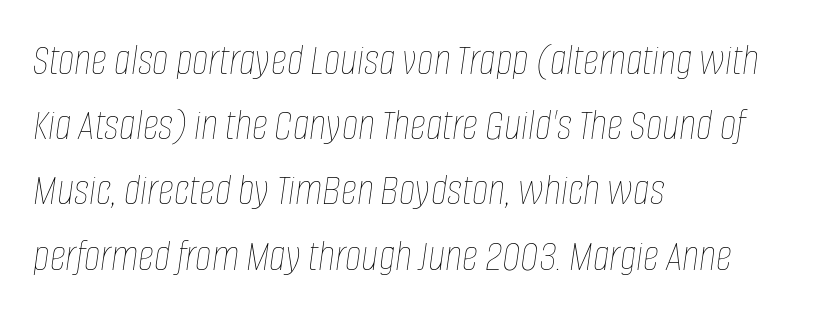
{"italic": "yes", "lean": "right", "slant_degrees": 8, "bold": "no", "weight": "thin", "width": "condensed", "stroke_contrast": "low", "x_height": "large", "monospaced": "no", "underline": "no", "align": "left", "line_spacing": "normal", "line_spacing_ratio": 1.45, "letter_spacing": "normal", "letter_spacing_em": 0.0, "glyph_px": 45}
